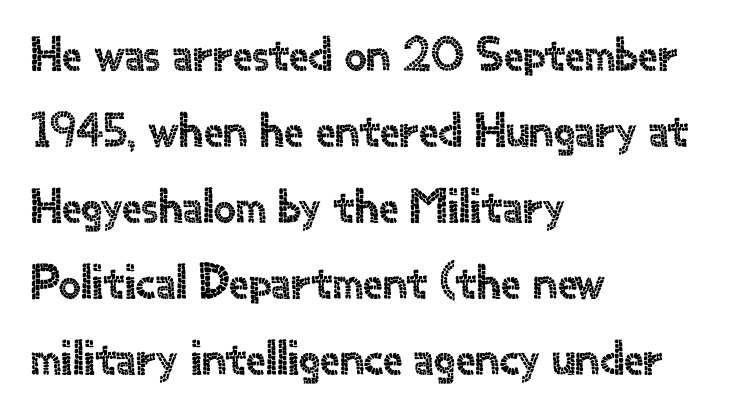
The image shows 49 px sans-serif type, upright; set left-aligned, normal line spacing (1.55x), normal letter spacing, not underlined; a small x-height.
